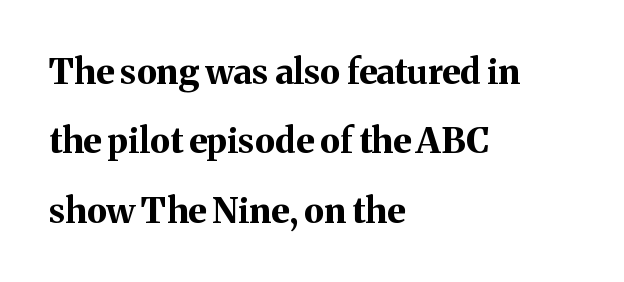
{"serif": "yes", "italic": "no", "bold": "yes", "weight": "bold", "width": "normal", "stroke_contrast": "medium", "x_height": "medium", "monospaced": "no", "underline": "no", "align": "left", "line_spacing": "loose", "line_spacing_ratio": 1.98, "letter_spacing": "normal", "letter_spacing_em": 0.0, "glyph_px": 35}
